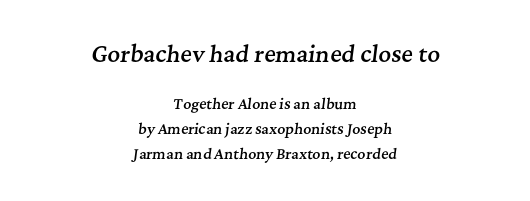
{"italic": "yes", "lean": "right", "slant_degrees": 7, "bold": "semi", "underline": "no", "align": "center", "line_spacing_ratio": 1.76, "letter_spacing": "normal", "letter_spacing_em": 0.0, "larger_block": "first", "size_ratio": 1.57, "glyph_px": 22}
